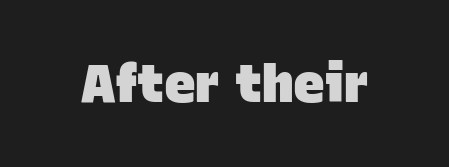
Q: Is the text bold? A: Yes.
Q: Is the typeface a serif or a sans-serif typeface? A: Sans-serif.
Q: Is the text underlined? A: No.
Q: Is the spacing between letters normal or unusually wide? A: Normal.
Q: Width (condensed, normal, or wide)? A: Normal.
Q: Stroke contrast? A: Low.
Q: x-height? A: Large.
Q: Monospaced? A: No.
